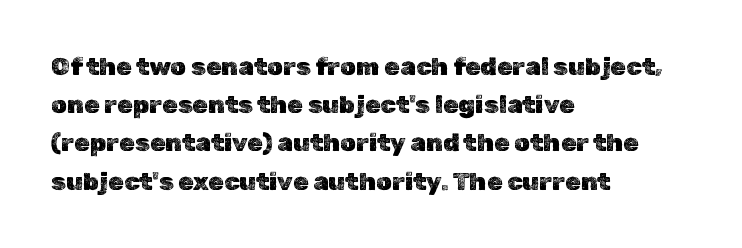
{"italic": "no", "underline": "no", "align": "left", "line_spacing": "normal", "line_spacing_ratio": 1.53, "letter_spacing": "normal", "letter_spacing_em": 0.0, "glyph_px": 25}
